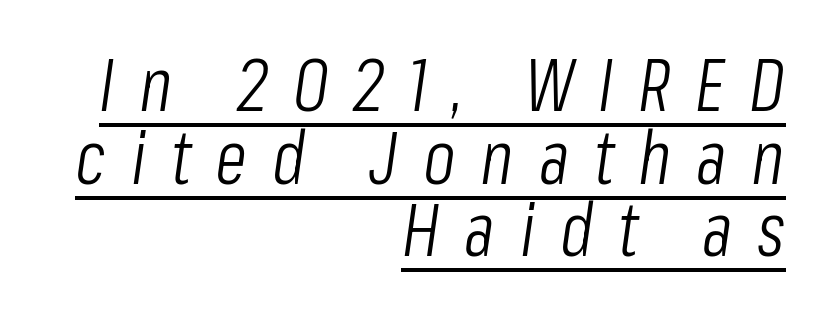
The image shows 75 px light, condensed type, italic (leaning right); set right-aligned, tight line spacing (0.97x), unusually wide letter spacing (+0.33 em), underlined; low stroke contrast and a medium x-height.
